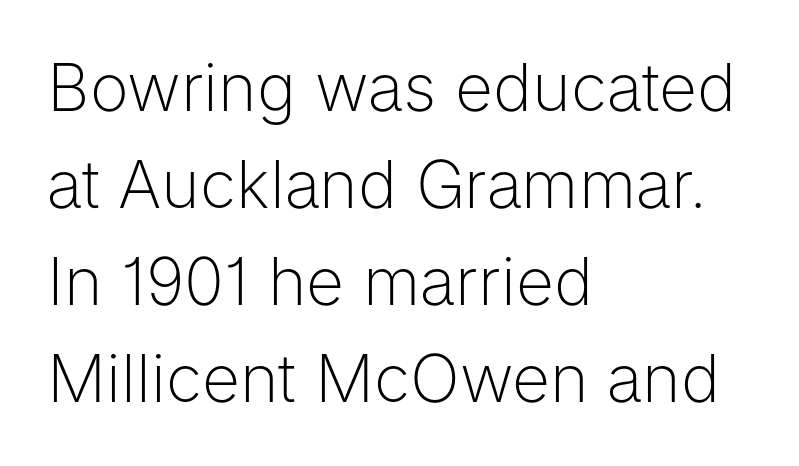
Vertical strokes here are truly vertical. The baseline area is clear. Compared with a centered layout, this one pins lines to the left instead. These lines keep a tight, regular rhythm from letter to letter. Is this a fixed-width face? No — the glyphs have proportional, varying widths.
